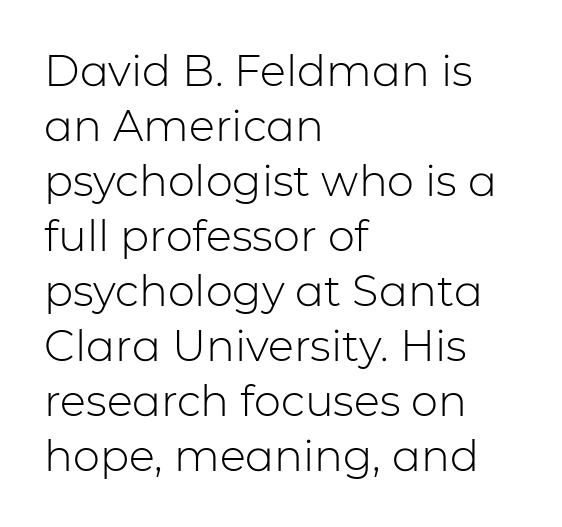
Q: Is the text bold? A: No.
Q: Is the text italic (slanted)? A: No, it is upright.
Q: Is the typeface a serif or a sans-serif typeface? A: Sans-serif.
Q: Is the text underlined? A: No.
Q: How is the paragraph aligned? A: Left-aligned.
Q: Is the spacing between letters normal or unusually wide? A: Normal.
Q: Is the spacing between lines tight, normal or loose? A: Normal.
Q: Width (condensed, normal, or wide)? A: Normal.
Q: Stroke contrast? A: Low.
Q: x-height? A: Medium.
Q: Monospaced? A: No.
